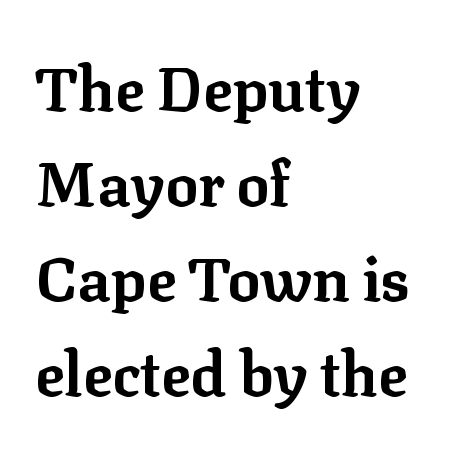
Q: Is the text bold? A: Yes.
Q: Is the text italic (slanted)? A: No, it is upright.
Q: Is the typeface a serif or a sans-serif typeface? A: Serif.
Q: Is the text underlined? A: No.
Q: How is the paragraph aligned? A: Left-aligned.
Q: Is the spacing between letters normal or unusually wide? A: Normal.
Q: Is the spacing between lines tight, normal or loose? A: Normal.
Q: Width (condensed, normal, or wide)? A: Normal.
Q: Stroke contrast? A: Low.
Q: x-height? A: Medium.
Q: Monospaced? A: No.
